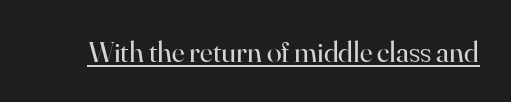
Q: Is the text bold? A: No.
Q: Is the text italic (slanted)? A: No, it is upright.
Q: Is the typeface a serif or a sans-serif typeface? A: Serif.
Q: Is the text underlined? A: Yes.
Q: Is the spacing between letters normal or unusually wide? A: Normal.
Q: Width (condensed, normal, or wide)? A: Normal.
Q: Stroke contrast? A: High.
Q: x-height? A: Small.
Q: Monospaced? A: No.
